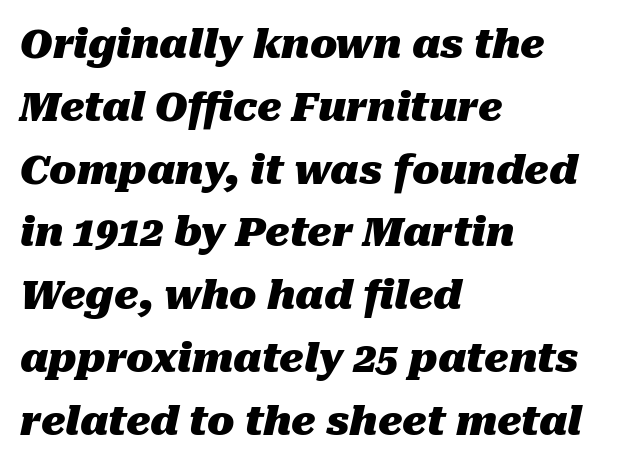
{"italic": "yes", "lean": "right", "slant_degrees": 10, "bold": "yes", "weight": "heavy", "width": "normal", "stroke_contrast": "medium", "x_height": "medium", "monospaced": "no", "underline": "no", "align": "left", "line_spacing": "normal", "line_spacing_ratio": 1.57, "letter_spacing": "normal", "letter_spacing_em": 0.0, "glyph_px": 40}
